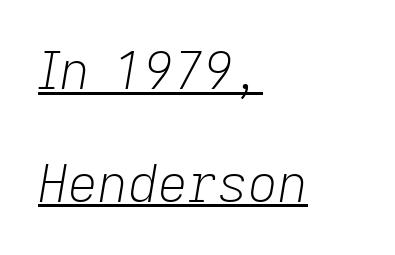
The image shows 52 px light type, italic (leaning right); set left-aligned, loose line spacing (2.17x), normal letter spacing, underlined; low stroke contrast and a medium x-height.
